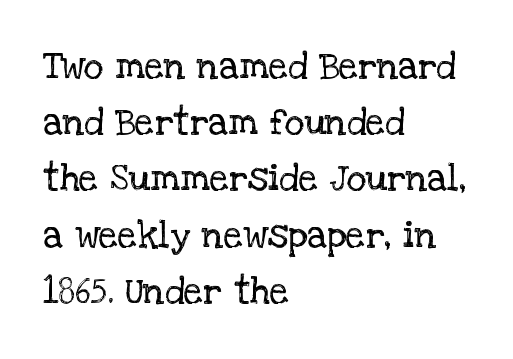
The image shows 38 px regular-weight serif type, upright; set left-aligned, normal line spacing (1.48x), normal letter spacing, not underlined; low stroke contrast and a large x-height.
